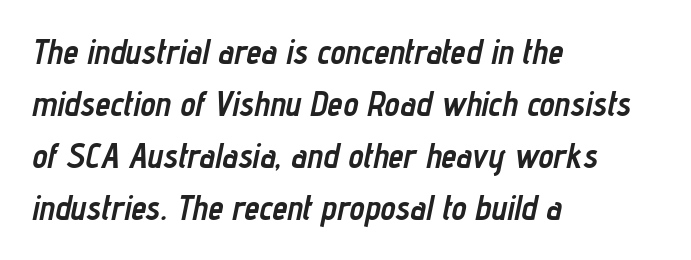
The image shows 34 px semibold, condensed type, italic (leaning right); set left-aligned, normal line spacing (1.53x), normal letter spacing, not underlined; low stroke contrast and a medium x-height.
